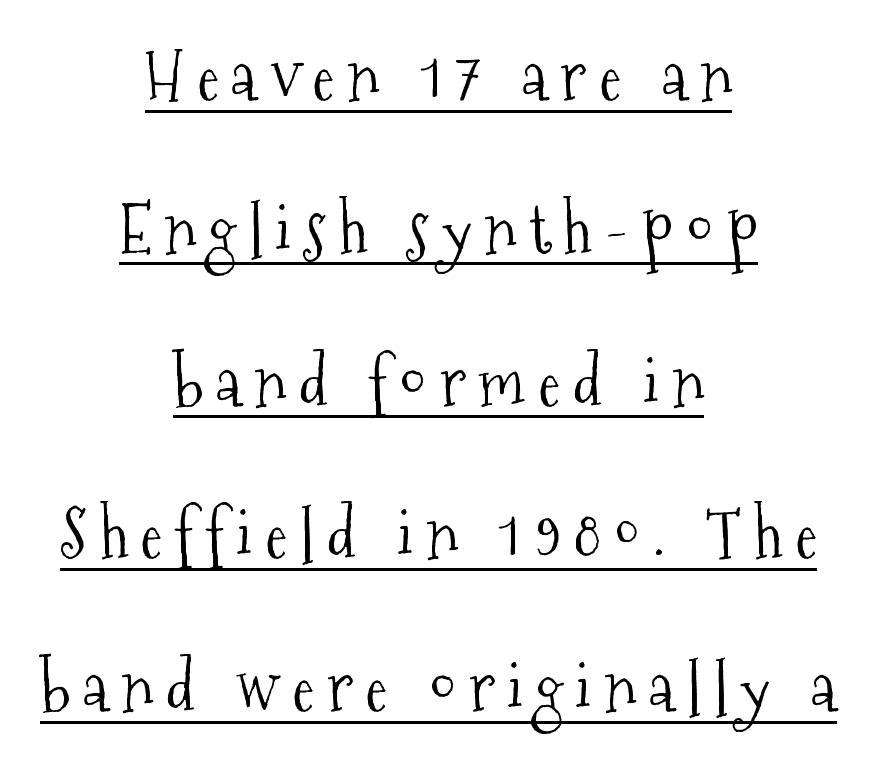
Q: Is the text bold? A: No.
Q: Is the text italic (slanted)? A: No, it is upright.
Q: Is the typeface a serif or a sans-serif typeface? A: Serif.
Q: Is the text underlined? A: Yes.
Q: How is the paragraph aligned? A: Centered.
Q: Is the spacing between lines tight, normal or loose? A: Loose.
Q: Width (condensed, normal, or wide)? A: Condensed.
Q: Stroke contrast? A: Medium.
Q: x-height? A: Medium.
Q: Monospaced? A: No.
